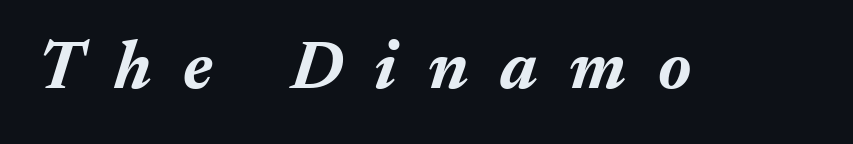
Q: Is the text bold? A: Yes.
Q: Is the text italic (slanted)? A: Yes, it leans right by about 17 degrees.
Q: Is the text underlined? A: No.
Q: Is the spacing between letters normal or unusually wide? A: Unusually wide.
Q: Width (condensed, normal, or wide)? A: Normal.
Q: Stroke contrast? A: Medium.
Q: x-height? A: Medium.
Q: Monospaced? A: No.
